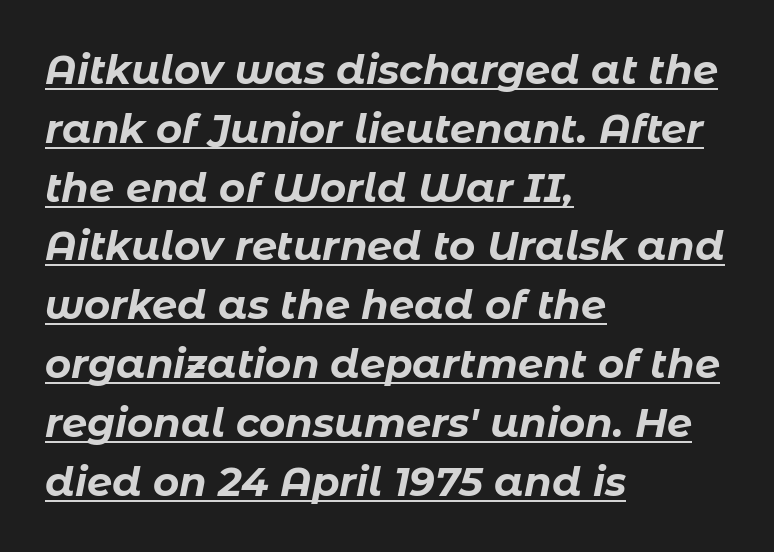
The image shows 40 px bold type, italic (leaning right); set left-aligned, normal line spacing (1.47x), normal letter spacing, underlined; low stroke contrast and a medium x-height.
